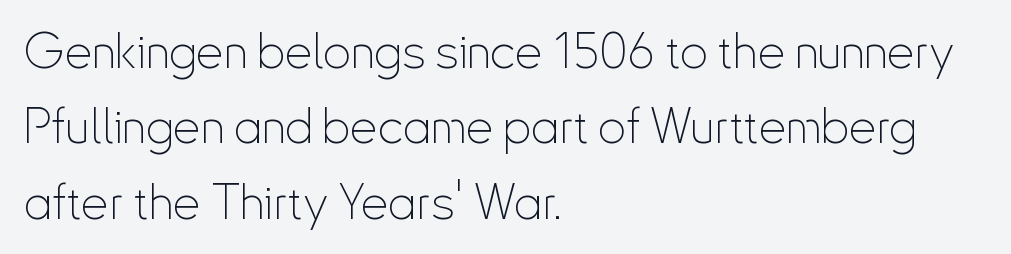
{"serif": "no", "italic": "no", "bold": "no", "weight": "thin", "width": "condensed", "stroke_contrast": "low", "x_height": "small", "monospaced": "no", "underline": "no", "align": "left", "line_spacing": "normal", "line_spacing_ratio": 1.54, "letter_spacing": "normal", "letter_spacing_em": 0.0, "glyph_px": 49}
